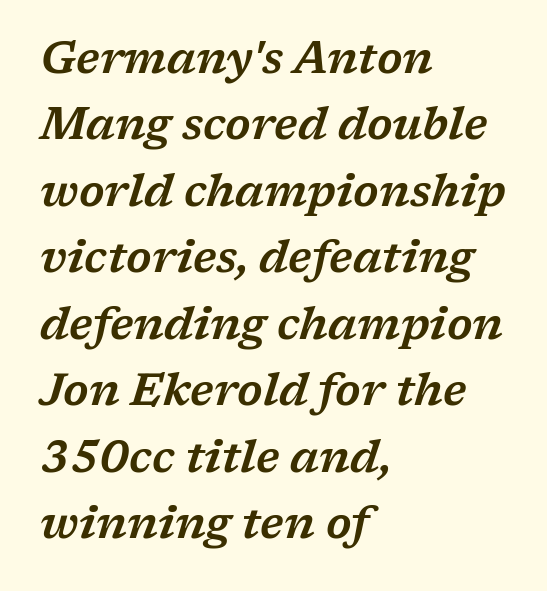
The image shows 44 px wide serif type, italic (leaning right); set left-aligned, normal line spacing (1.51x), normal letter spacing, not underlined; low stroke contrast and a medium x-height.
